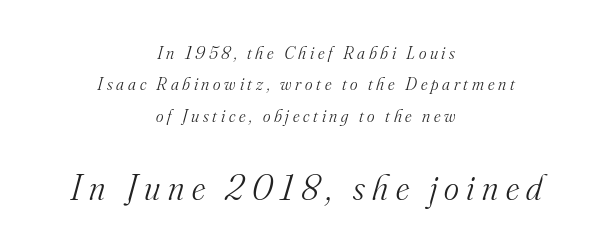
The image shows 36 px light serif type, italic (leaning right); set centered, line spacing 1.75x, unusually wide letter spacing (+0.21 em), not underlined; the second (bottom) block is 2.0x larger; medium stroke contrast and a small x-height.
